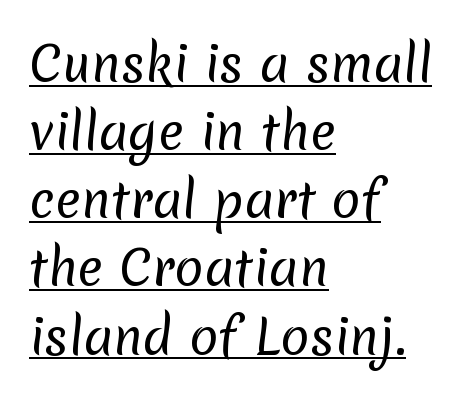
This is sans-serif lettering, the kind often seen on screens and signage. Has an underline been added? It has. The cut favours lightness, reaching ordinary text weight at its darkest. Proportional: the letters do not fall into vertical columns. A normal amount of white space separates one row of letters from the next. Words appear dense and cohesive because spacing is normal.
